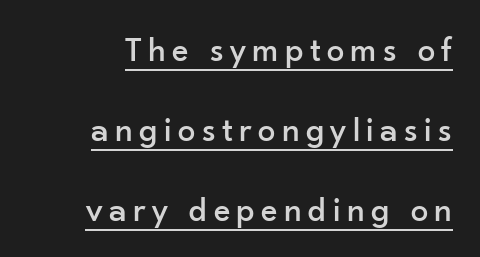
The image shows 35 px sans-serif type, upright; set loose line spacing (2.28x), underlined; low stroke contrast and a small x-height.
